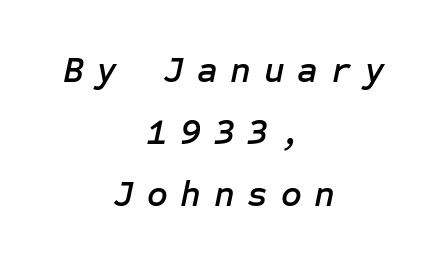
This sample uses expanded letter spacing, leaving extra air between glyphs. Short and long lines alike share a common midpoint. Italic? Definitely — the glyphs are oblique. Underline: absent.
